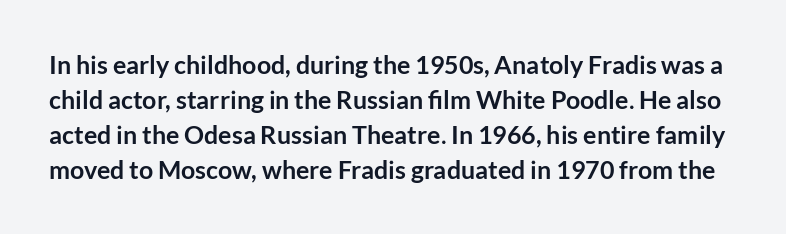
{"italic": "no", "bold": "yes", "underline": "no", "line_spacing": "normal", "line_spacing_ratio": 1.4, "letter_spacing": "normal", "letter_spacing_em": 0.0, "glyph_px": 25}
